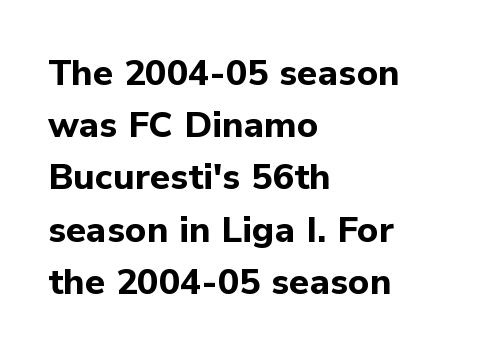
The image shows 36 px bold sans-serif type, upright; set left-aligned, normal line spacing (1.45x), normal letter spacing, not underlined; low stroke contrast and a medium x-height.
